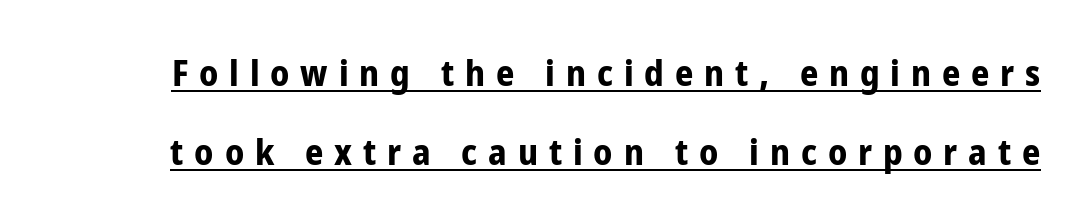
{"serif": "no", "italic": "no", "bold": "yes", "weight": "bold", "width": "condensed", "stroke_contrast": "low", "x_height": "medium", "monospaced": "no", "underline": "yes", "line_spacing": "loose", "line_spacing_ratio": 2.19, "letter_spacing": "wide", "letter_spacing_em": 0.3, "glyph_px": 36}
